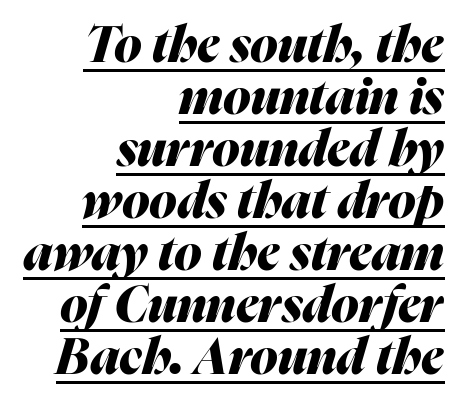
This rendering leaves character spacing at its baseline value. Beneath each row of characters lies a ruled line. Observe the lean: these are italic letterforms. Students, observe: this is what under-led, compact text looks like. Note the varied advance widths — an 'i' is clearly narrower than an 'm'. The compositor pushed each line to the right boundary.
